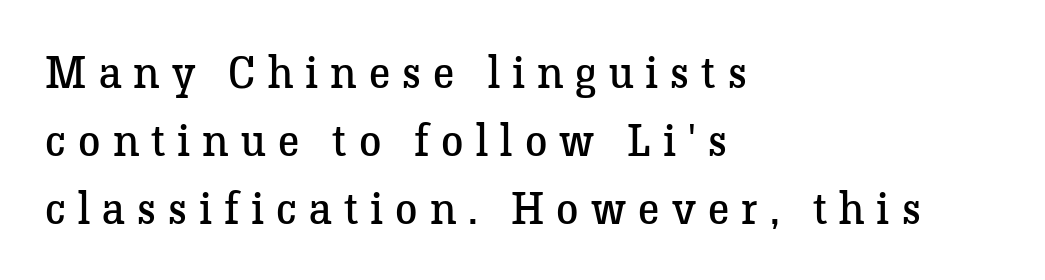
Q: Is the text bold? A: No.
Q: Is the text italic (slanted)? A: No, it is upright.
Q: Is the typeface a serif or a sans-serif typeface? A: Serif.
Q: Is the text underlined? A: No.
Q: How is the paragraph aligned? A: Left-aligned.
Q: Is the spacing between letters normal or unusually wide? A: Unusually wide.
Q: Is the spacing between lines tight, normal or loose? A: Normal.
Q: Width (condensed, normal, or wide)? A: Normal.
Q: Stroke contrast? A: Low.
Q: x-height? A: Medium.
Q: Monospaced? A: No.
